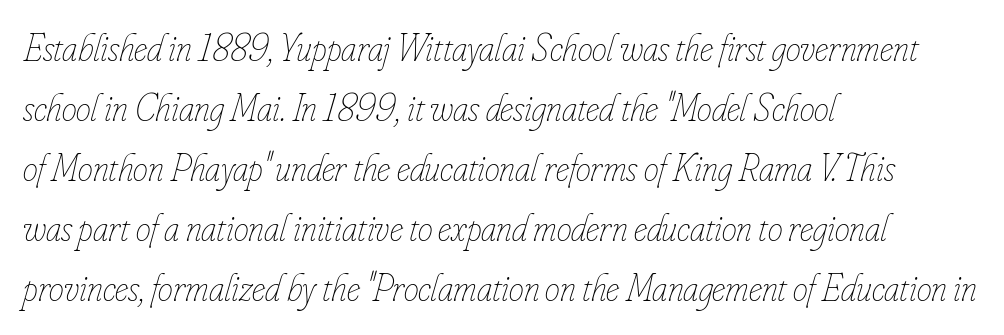
Q: Is the text bold? A: No.
Q: Is the text italic (slanted)? A: Yes, it leans right by about 16 degrees.
Q: Is the text underlined? A: No.
Q: How is the paragraph aligned? A: Left-aligned.
Q: Is the spacing between letters normal or unusually wide? A: Normal.
Q: Is the spacing between lines tight, normal or loose? A: Normal.
Q: Width (condensed, normal, or wide)? A: Condensed.
Q: Stroke contrast? A: Low.
Q: x-height? A: Small.
Q: Monospaced? A: No.
